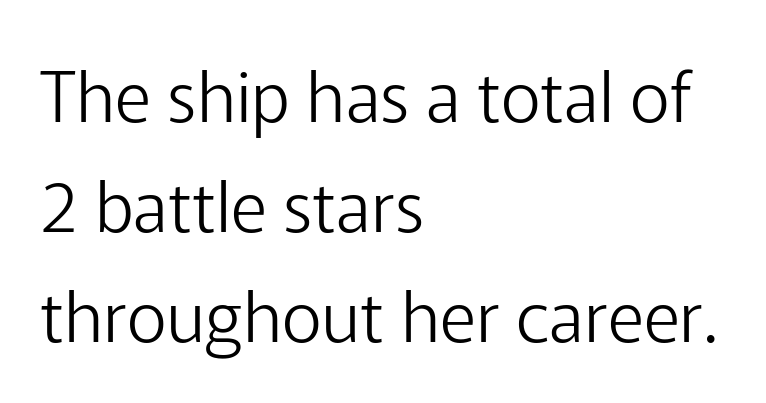
The rows are spaced the way most documents space them. This sample uses plain, unmodified letter spacing. Ascenders rise straight up at ninety degrees. The type family on display is of the sans-serif kind.
